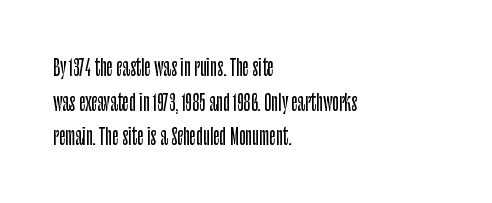
The setting favours the left margin, as ordinary paragraphs usually do. The letters stand straight up with perfectly vertical stems. Baseline-to-baseline distance is the conventional proportion of letter height. Beneath every word, the page is bare. Is the letter spacing exaggerated? No — it looks like the ordinary default.
